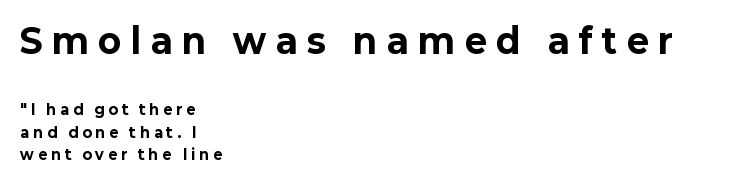
Does the type have serifs? No, each stem ends abruptly. The letters stand upright; this is a roman face. In CSS terms this would be text-align: left. A dark, heavy texture on the line: the type is bold.
